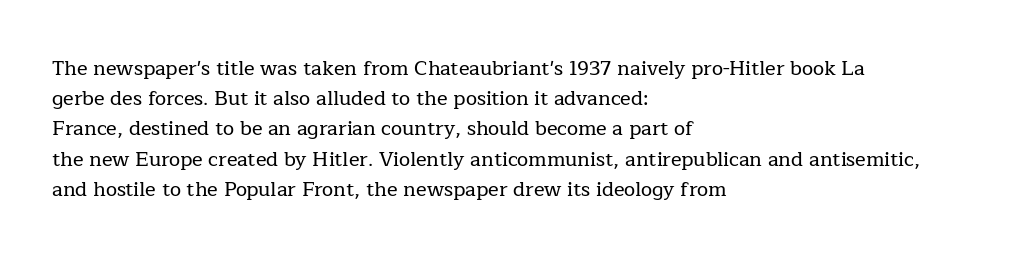
{"italic": "no", "underline": "no", "align": "left", "line_spacing": "normal", "line_spacing_ratio": 1.51, "letter_spacing": "normal", "letter_spacing_em": 0.0, "glyph_px": 20}
